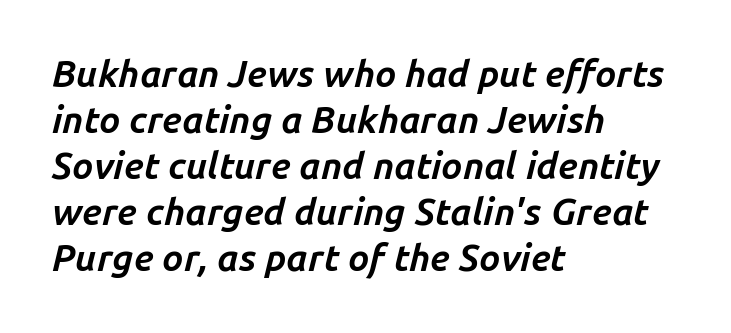
Any mark beneath the type? The region is blank. Weight: bold. Observe the lean: these are italic letterforms. The rag falls on the right side of this text block. Compared with typical body copy, the letter spacing here is the same.
